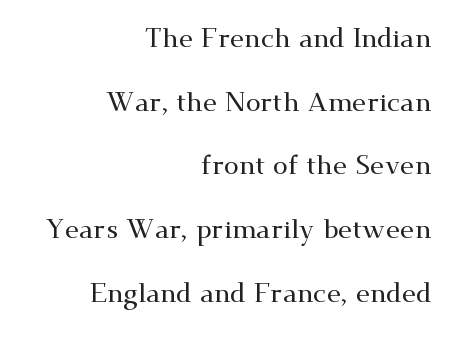
Every character sits straight up, as roman type does. The string is rendered with underlining switched off. Notice how the passage keeps a crisp vertical edge on the right only. The passage shown has conventional tracking throughout.
